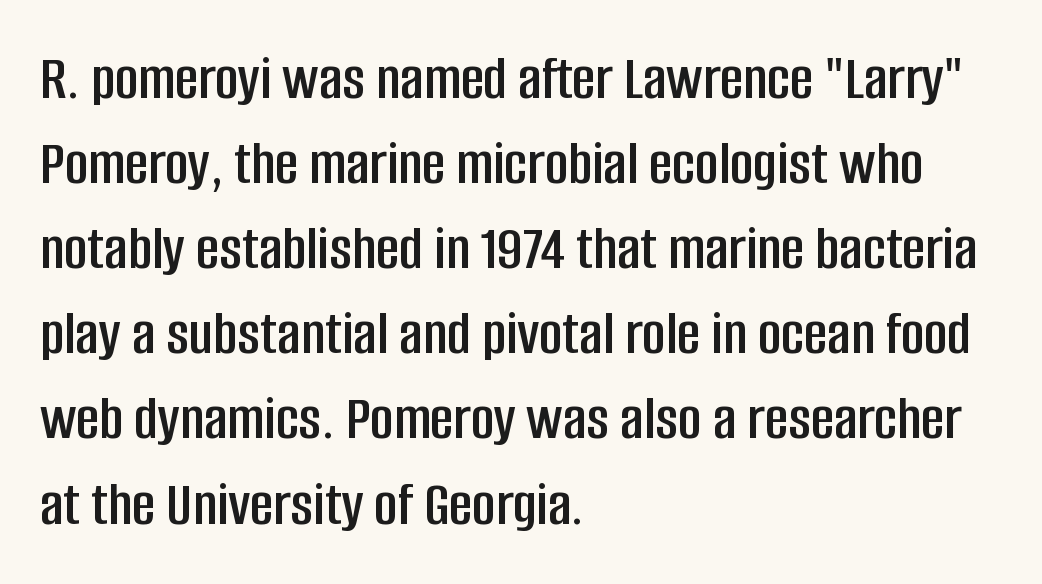
The image shows 64 px condensed sans-serif type, upright; set left-aligned, normal line spacing (1.33x), normal letter spacing, not underlined; low stroke contrast and a large x-height.
